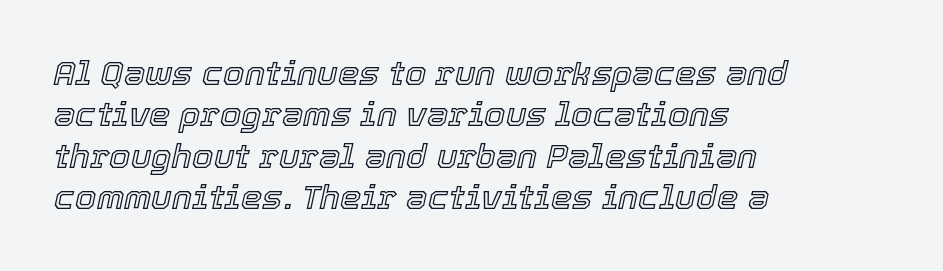
Q: Is the text italic (slanted)? A: Yes, it leans right by about 12 degrees.
Q: Is the text underlined? A: No.
Q: How is the paragraph aligned? A: Left-aligned.
Q: Is the spacing between letters normal or unusually wide? A: Normal.
Q: Width (condensed, normal, or wide)? A: Normal.
Q: x-height? A: Medium.
Q: Monospaced? A: No.
